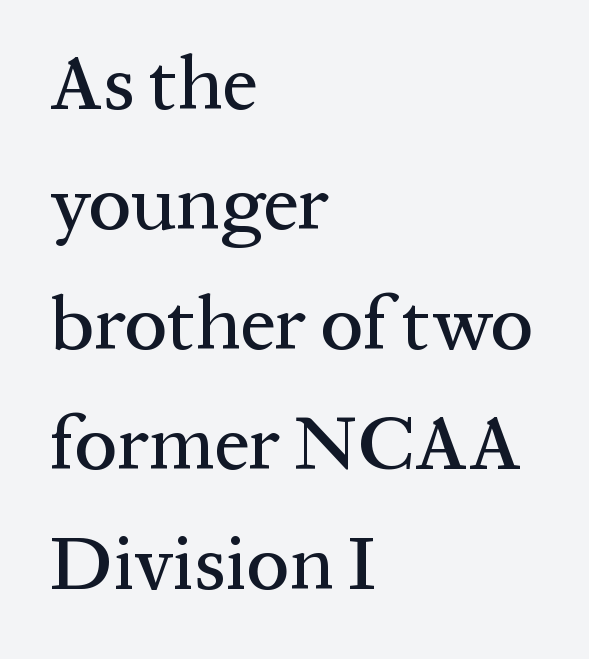
Q: Is the text italic (slanted)? A: No, it is upright.
Q: Is the typeface a serif or a sans-serif typeface? A: Serif.
Q: Is the text underlined? A: No.
Q: How is the paragraph aligned? A: Left-aligned.
Q: Is the spacing between letters normal or unusually wide? A: Normal.
Q: Is the spacing between lines tight, normal or loose? A: Normal.
Q: Width (condensed, normal, or wide)? A: Normal.
Q: Stroke contrast? A: Medium.
Q: x-height? A: Medium.
Q: Monospaced? A: No.
